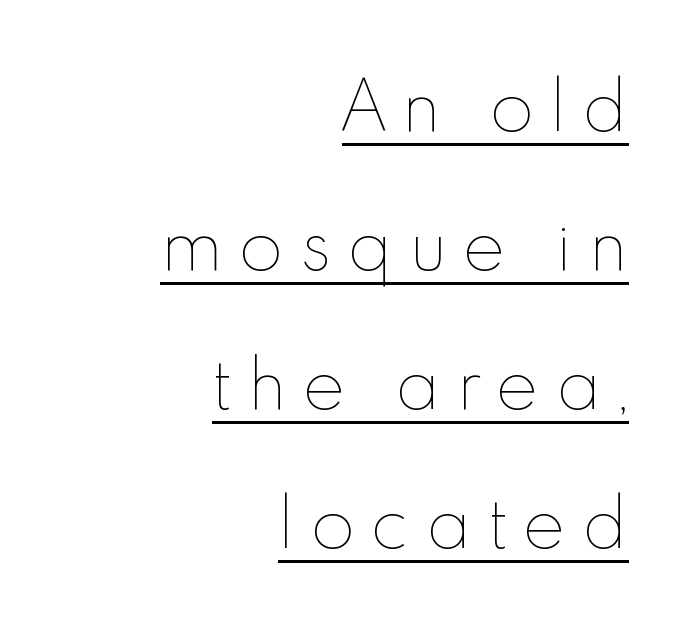
The paragraph has a hard right edge and a soft left edge. The passage shown is not bold in any degree. Horizontal bands of white between lines are thick stripes. The rendering uses natural spacing where letterforms have individual widths.
